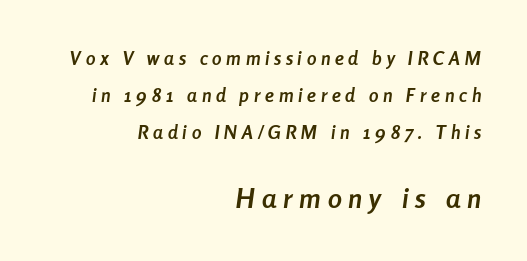
The image shows 28 px semibold, condensed type, italic (leaning right); set right-aligned, loose line spacing (1.95x), unusually wide letter spacing (+0.25 em), not underlined; the second (bottom) block is 1.47x larger; low stroke contrast and a medium x-height.
